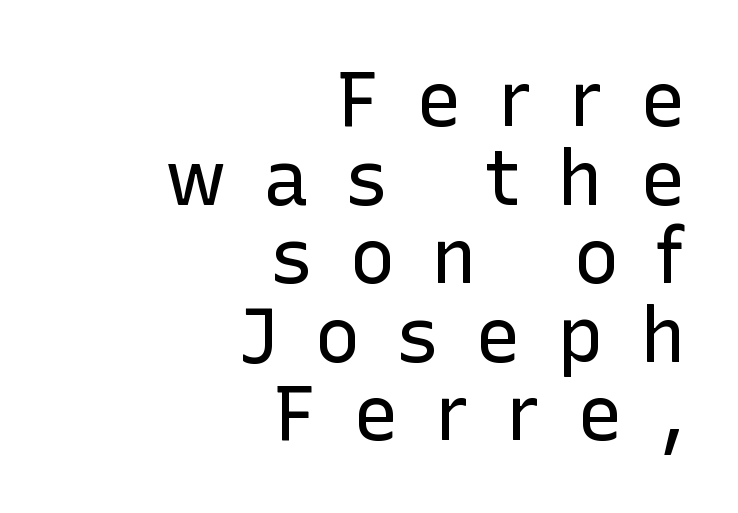
Q: Is the text bold? A: No.
Q: Is the text italic (slanted)? A: No, it is upright.
Q: Is the typeface a serif or a sans-serif typeface? A: Sans-serif.
Q: Is the text underlined? A: No.
Q: How is the paragraph aligned? A: Right-aligned.
Q: Is the spacing between letters normal or unusually wide? A: Unusually wide.
Q: Is the spacing between lines tight, normal or loose? A: Tight.
Q: Width (condensed, normal, or wide)? A: Normal.
Q: Stroke contrast? A: Low.
Q: x-height? A: Medium.
Q: Monospaced? A: No.
